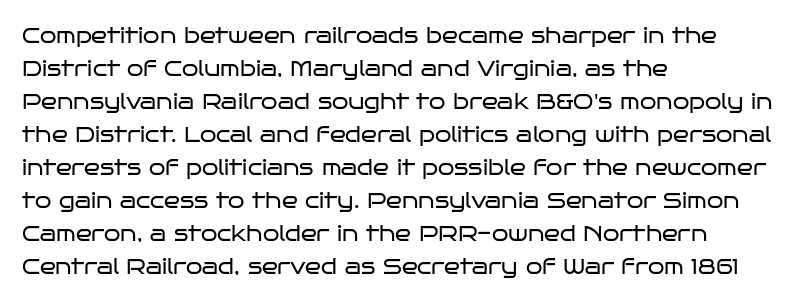
The image shows 21 px text type, upright; set left-aligned, normal line spacing (1.57x), normal letter spacing, not underlined.
